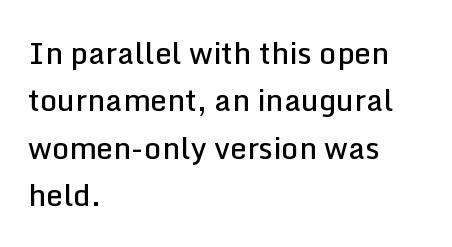
Q: Is the text bold? A: Semi-bold.
Q: Is the text italic (slanted)? A: No, it is upright.
Q: Is the typeface a serif or a sans-serif typeface? A: Sans-serif.
Q: Is the text underlined? A: No.
Q: How is the paragraph aligned? A: Left-aligned.
Q: Is the spacing between letters normal or unusually wide? A: Normal.
Q: Is the spacing between lines tight, normal or loose? A: Normal.
Q: Width (condensed, normal, or wide)? A: Normal.
Q: Stroke contrast? A: Low.
Q: x-height? A: Medium.
Q: Monospaced? A: No.
